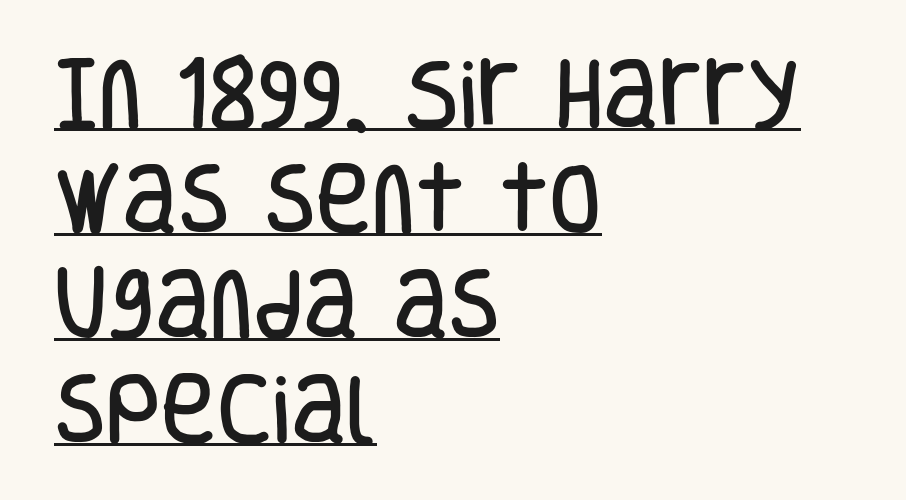
In terms of letterspacing, this is plain default setting. Somebody hit Ctrl+U on this one — the words are underlined. The vertical gap from one line to the next is medium. Does the lettering tilt? It doesn't — this is upright. Is this a fixed-width face? No — the glyphs have proportional, varying widths.
